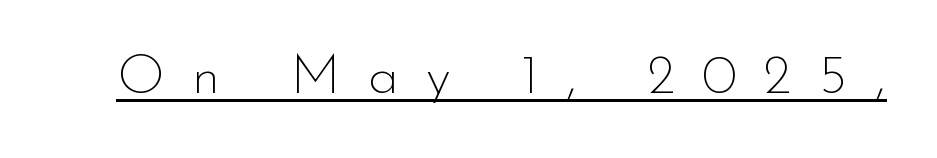
The image shows 56 px thin sans-serif type, upright; set unusually wide letter spacing (+0.48 em), underlined; low stroke contrast and a small x-height.
